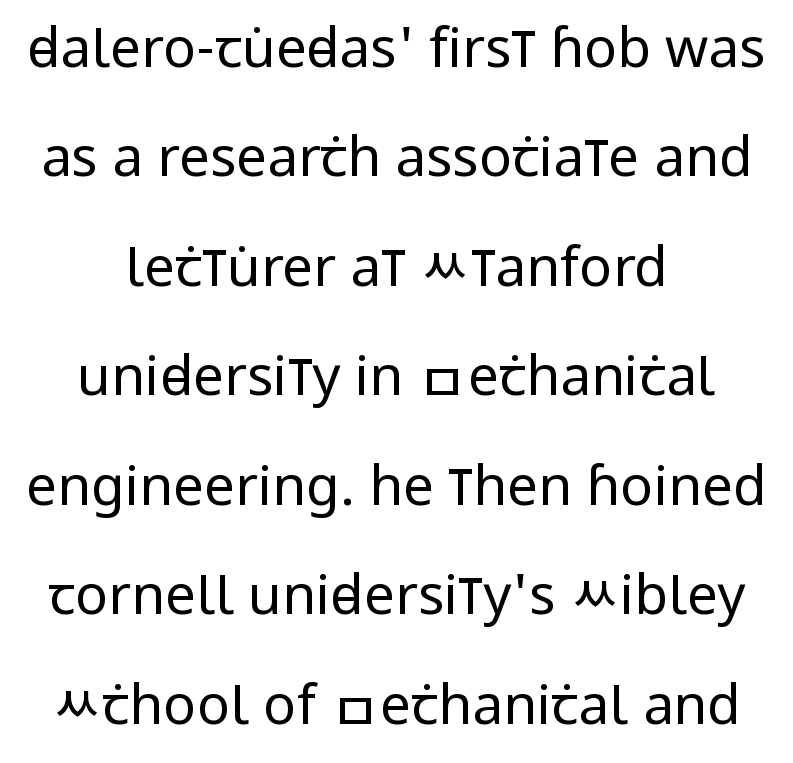
{"serif": "no", "italic": "no", "bold": "no", "weight": "regular", "width": "condensed", "stroke_contrast": "low", "x_height": "large", "monospaced": "no", "underline": "no", "align": "center", "line_spacing": "loose", "line_spacing_ratio": 1.99, "letter_spacing": "normal", "letter_spacing_em": 0.0, "glyph_px": 55}
